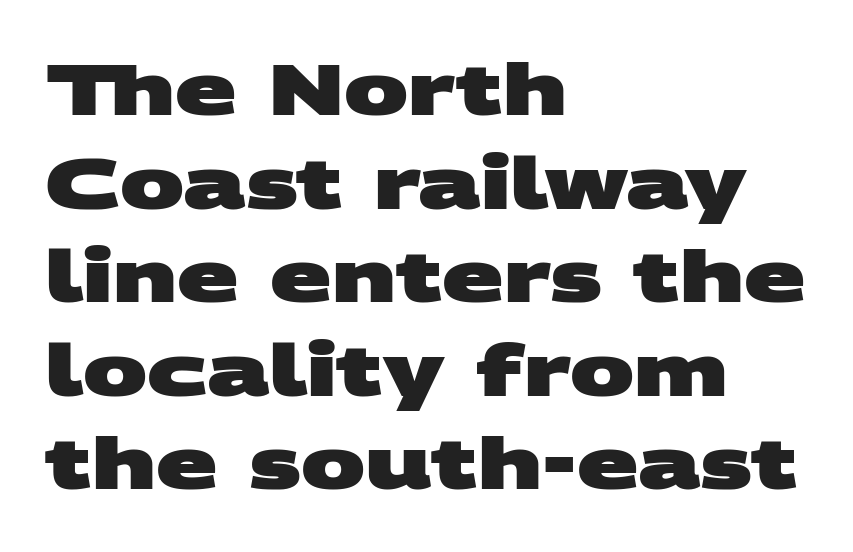
Q: Is the text bold? A: Yes.
Q: Is the typeface a serif or a sans-serif typeface? A: Sans-serif.
Q: Is the text underlined? A: No.
Q: How is the paragraph aligned? A: Left-aligned.
Q: Is the spacing between letters normal or unusually wide? A: Normal.
Q: Is the spacing between lines tight, normal or loose? A: Normal.
Q: Width (condensed, normal, or wide)? A: Wide.
Q: Stroke contrast? A: Medium.
Q: x-height? A: Large.
Q: Monospaced? A: No.
